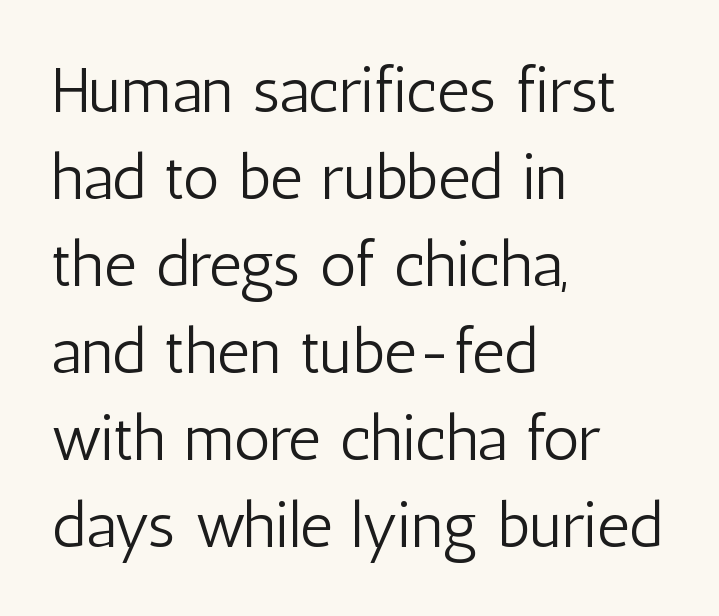
{"serif": "no", "italic": "no", "bold": "no", "weight": "light", "width": "condensed", "stroke_contrast": "low", "x_height": "medium", "monospaced": "no", "underline": "no", "align": "left", "line_spacing": "normal", "line_spacing_ratio": 1.36, "letter_spacing": "normal", "letter_spacing_em": 0.0, "glyph_px": 64}
